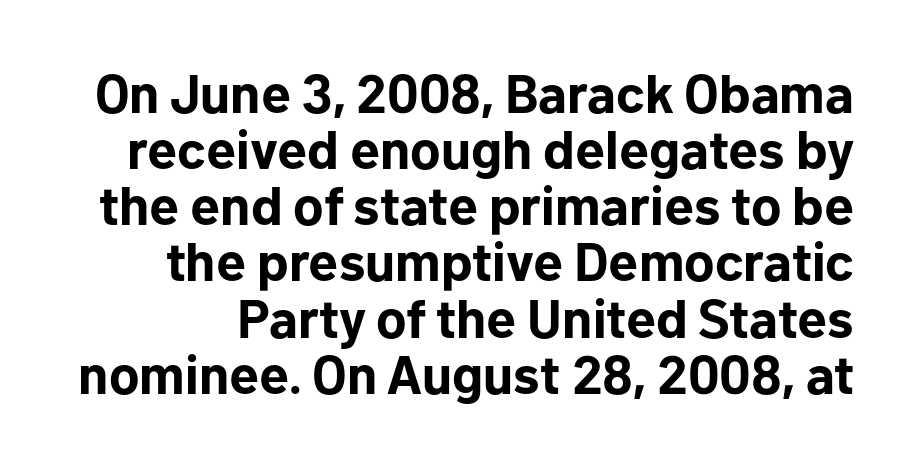
Q: Is the text bold? A: Yes.
Q: Is the text italic (slanted)? A: No, it is upright.
Q: Is the typeface a serif or a sans-serif typeface? A: Sans-serif.
Q: Is the text underlined? A: No.
Q: Is the spacing between letters normal or unusually wide? A: Normal.
Q: Is the spacing between lines tight, normal or loose? A: Tight.
Q: Width (condensed, normal, or wide)? A: Normal.
Q: Stroke contrast? A: Low.
Q: x-height? A: Medium.
Q: Monospaced? A: No.
